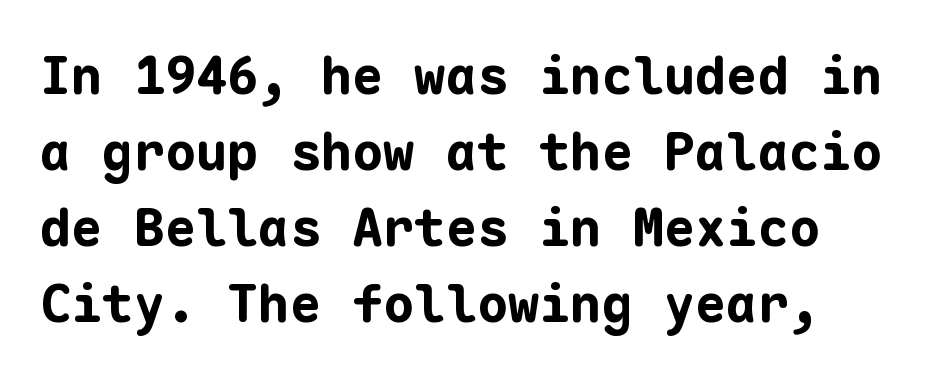
Clear beneath every line of the passage. The rows are spaced the way most documents space them. Characters follow at the spacing the type designer built in. What kind of face is this? One without serifs — a sans. Stroke thickness is high; the sample reads as a true bold.
